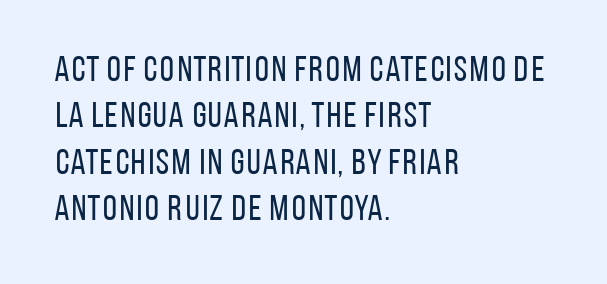
{"serif": "no", "italic": "no", "bold": "no", "weight": "regular", "width": "condensed", "stroke_contrast": "low", "x_height": "large", "monospaced": "no", "underline": "no", "align": "left", "line_spacing": "normal", "line_spacing_ratio": 1.29, "letter_spacing": "normal", "letter_spacing_em": 0.0, "glyph_px": 36}
